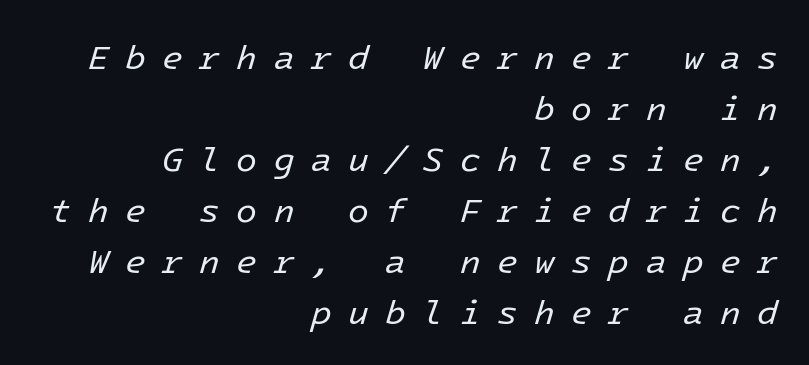
{"italic": "yes", "lean": "right", "slant_degrees": 16, "bold": "no", "weight": "regular", "width": "normal", "stroke_contrast": "low", "x_height": "medium", "underline": "no", "align": "right", "line_spacing": "normal", "line_spacing_ratio": 1.5, "letter_spacing": "wide", "letter_spacing_em": 0.48, "glyph_px": 34}
